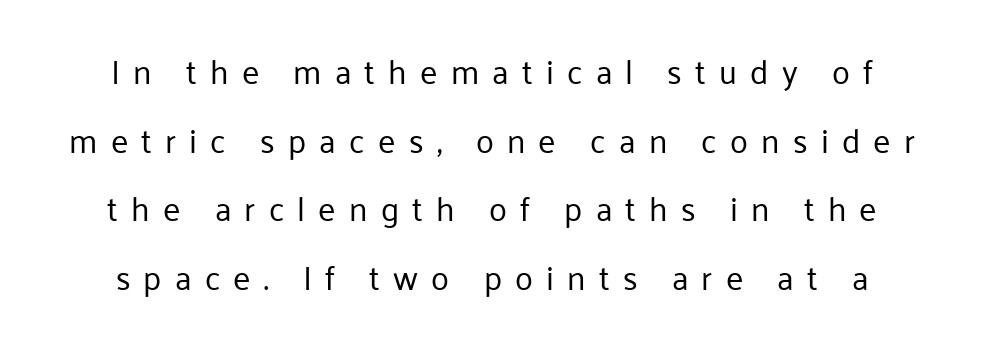
{"serif": "no", "italic": "no", "bold": "no", "weight": "regular", "width": "normal", "stroke_contrast": "low", "x_height": "medium", "monospaced": "no", "underline": "no", "align": "center", "line_spacing": "loose", "line_spacing_ratio": 2.08, "letter_spacing": "wide", "letter_spacing_em": 0.4, "glyph_px": 33}
